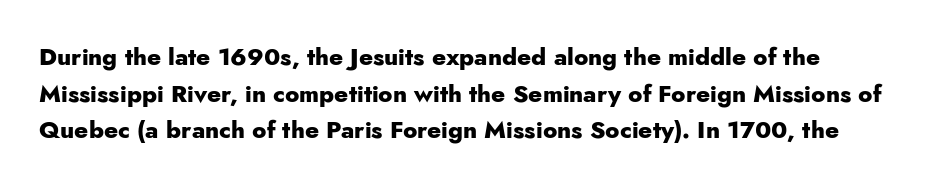
The image shows 24 px bold type, upright; set normal line spacing (1.53x), normal letter spacing, not underlined.
